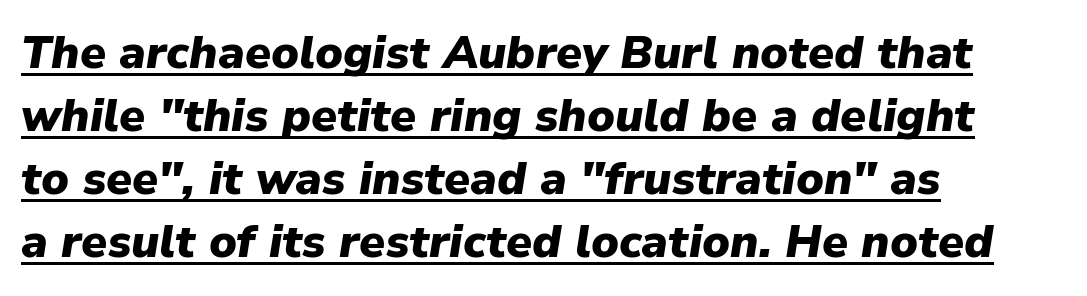
The image shows 46 px heavy type, italic (leaning right); set left-aligned, normal line spacing (1.37x), normal letter spacing, underlined; low stroke contrast and a medium x-height.
